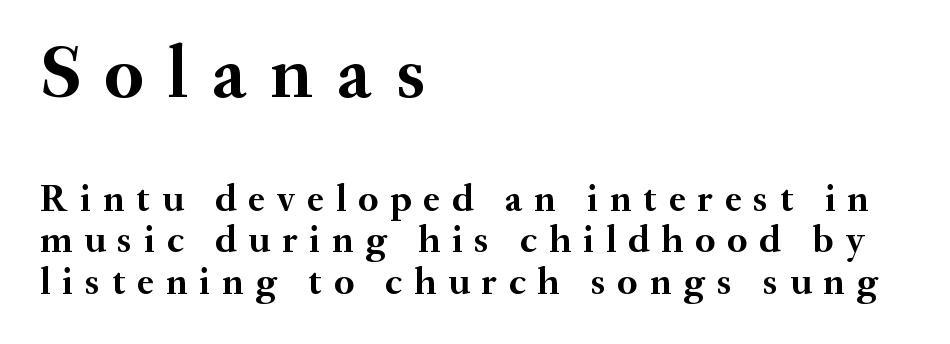
A typesetter would mark this as roman, not italic. Rows of type sit shoulder to shoulder in the vertical direction. Does extra space separate the letters? Yes, quite a lot of it. The earlier block is typeset at a bigger size than the later block.
